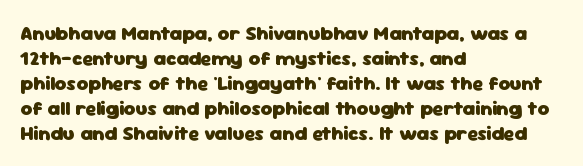
{"italic": "no", "bold": "yes", "underline": "no", "align": "left", "line_spacing": "normal", "line_spacing_ratio": 1.25, "letter_spacing": "normal", "letter_spacing_em": 0.0, "glyph_px": 20}
